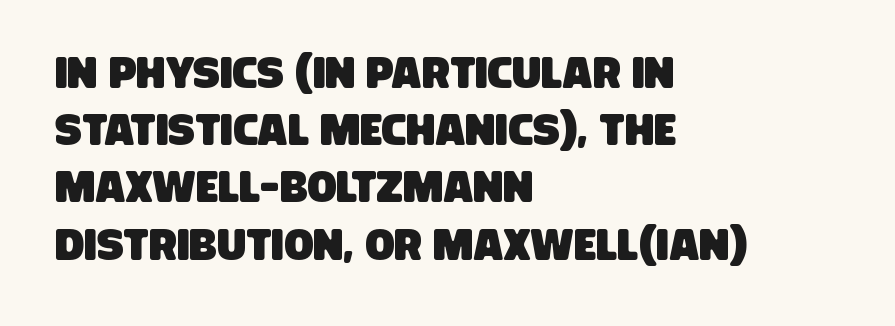
The glyphs are unaccompanied by any horizontal stroke below them. Teacher's note: observe the even left margin — that is flush-left alignment. Here the designer chose a conventional face with non-uniform glyph widths. This sample uses plain, unmodified letter spacing.
